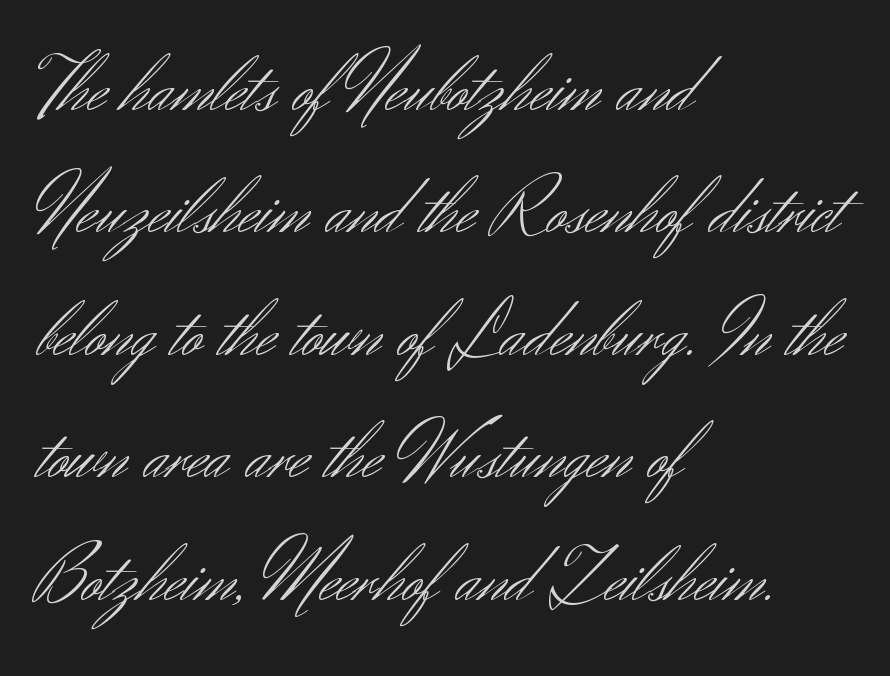
{"serif": "no", "bold": "no", "weight": "light", "width": "normal", "stroke_contrast": "medium", "x_height": "small", "monospaced": "no", "underline": "no", "align": "left", "line_spacing": "normal", "line_spacing_ratio": 1.53, "letter_spacing": "normal", "letter_spacing_em": 0.0, "glyph_px": 80}
